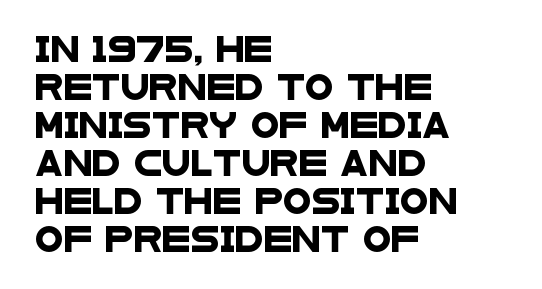
Q: Is the text underlined? A: No.
Q: How is the paragraph aligned? A: Left-aligned.
Q: Is the spacing between letters normal or unusually wide? A: Normal.
Q: Is the spacing between lines tight, normal or loose? A: Normal.
